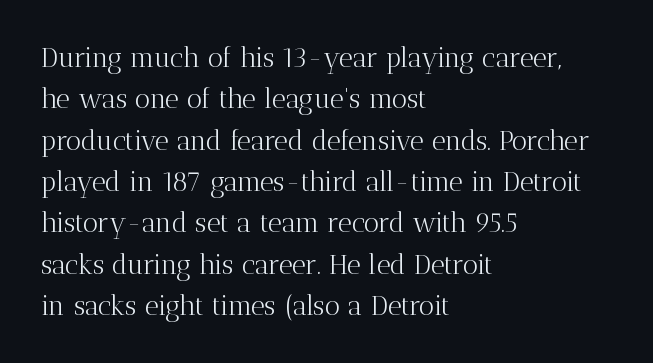
Q: Is the text bold? A: No.
Q: Is the text italic (slanted)? A: No, it is upright.
Q: Is the text underlined? A: No.
Q: How is the paragraph aligned? A: Left-aligned.
Q: Is the spacing between letters normal or unusually wide? A: Normal.
Q: Is the spacing between lines tight, normal or loose? A: Normal.
